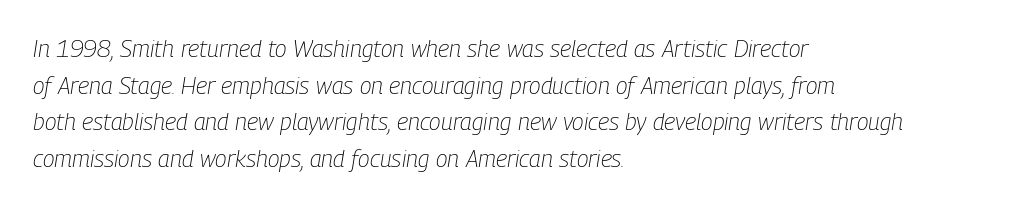
Q: Is the text bold? A: No.
Q: Is the text italic (slanted)? A: Yes, it leans right by about 9 degrees.
Q: Is the text underlined? A: No.
Q: How is the paragraph aligned? A: Left-aligned.
Q: Is the spacing between letters normal or unusually wide? A: Normal.
Q: Is the spacing between lines tight, normal or loose? A: Normal.
